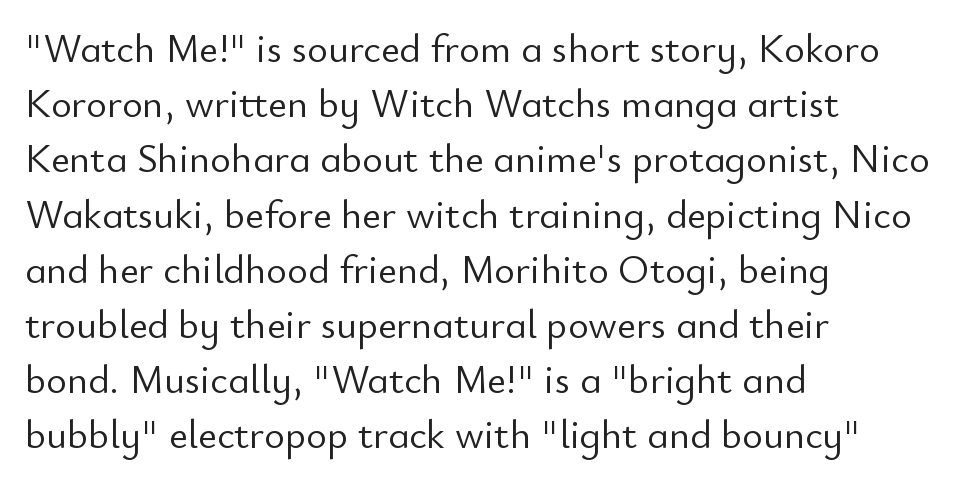
Upright lettering throughout. Baseline-to-baseline distance is the conventional proportion of letter height. These lines stack with their left ends in a neat column. Bold? No — there's no thickening of the strokes. A typesetter would call this proportional, since set widths differ per character. The horizontal fit of the characters is conventional and even.
